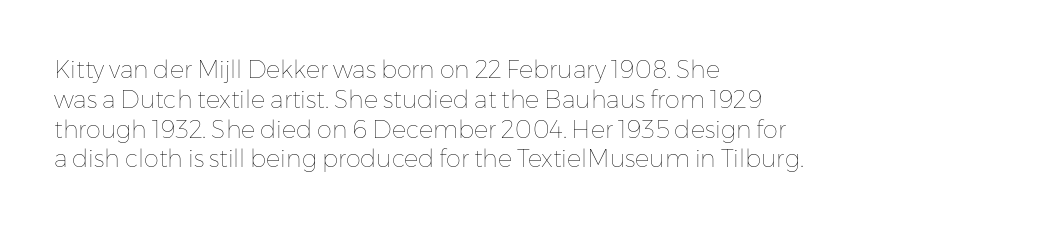
Q: Is the text bold? A: No.
Q: Is the text italic (slanted)? A: No, it is upright.
Q: Is the text underlined? A: No.
Q: How is the paragraph aligned? A: Left-aligned.
Q: Is the spacing between letters normal or unusually wide? A: Normal.
